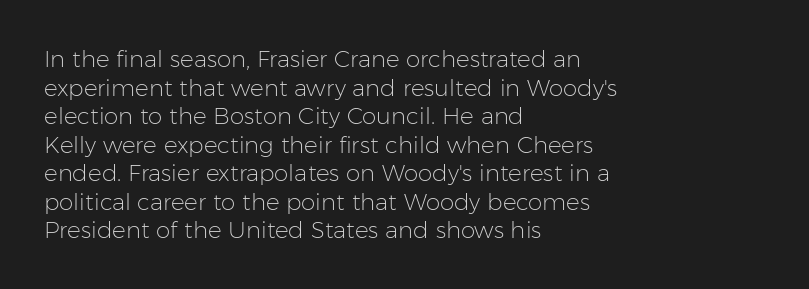
{"italic": "no", "bold": "no", "underline": "no", "align": "left", "line_spacing_ratio": 1.24, "letter_spacing": "normal", "letter_spacing_em": 0.0, "glyph_px": 23}
